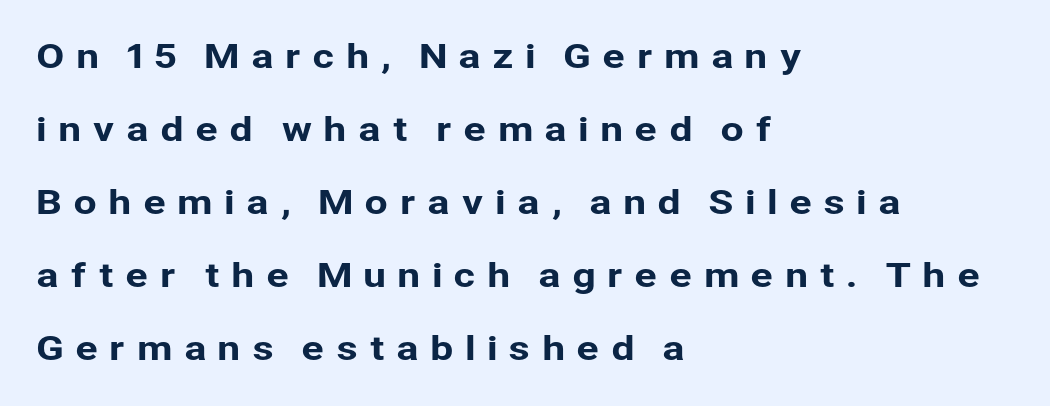
One-word summary of the alignment: left. Stroke terminals: plain, sans-serif. Someone cranked the tracking dial way up on this one. Notice the wide empty band between every row — that's loose leading.
